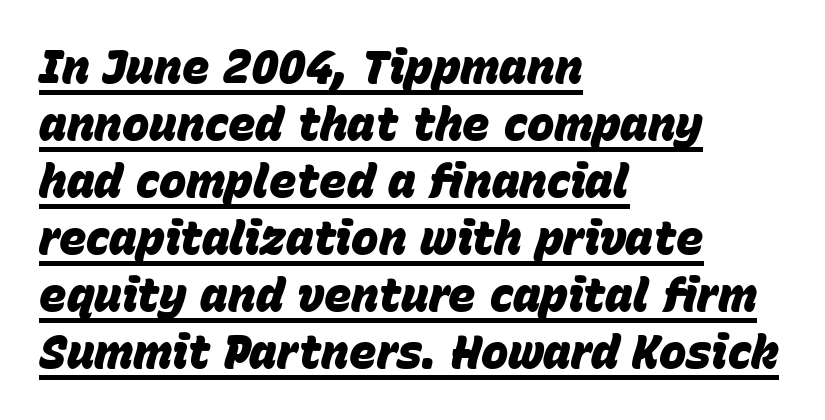
The image shows 46 px heavy type, italic (leaning right); set left-aligned, line spacing 1.24x, normal letter spacing, underlined; low stroke contrast and a large x-height.
